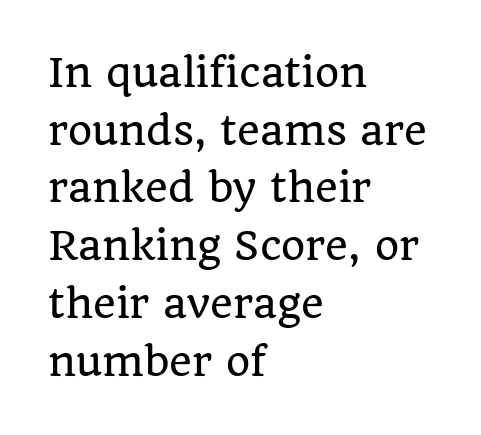
Every stem runs plumb, perpendicular to the baseline. Looks like regular typesetting: each glyph gets only the width it needs. A typesetter would label this face a serif. The baseline area is clear. Inter-character spacing is left at the font's built-in metrics.
